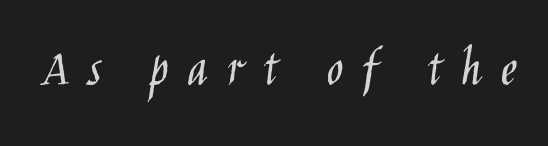
{"serif": "no", "bold": "no", "weight": "light", "width": "condensed", "stroke_contrast": "low", "x_height": "large", "monospaced": "no", "underline": "no", "letter_spacing": "wide", "letter_spacing_em": 0.33, "glyph_px": 56}
